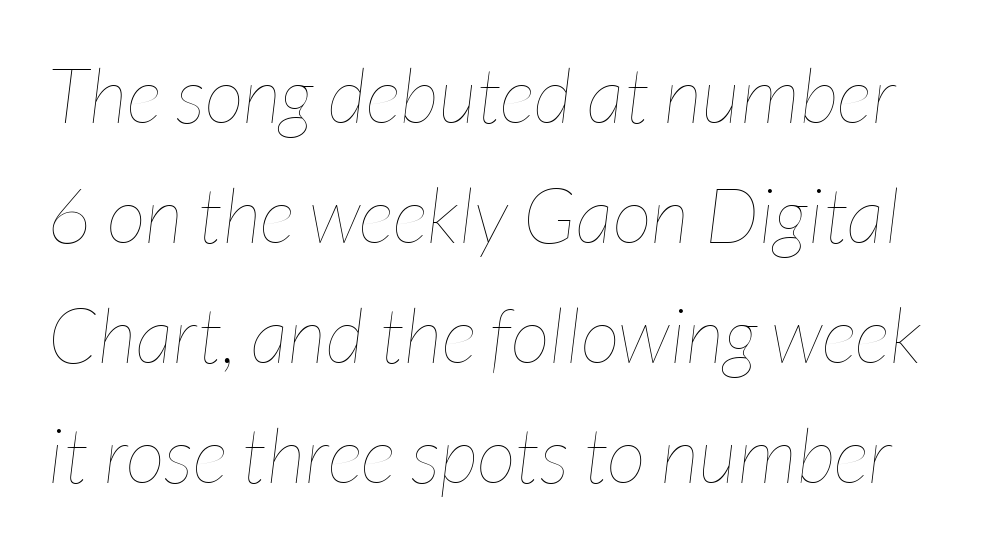
The words here are not underlined. The lines sit at an ordinary, default distance from one another. The letters advance in unequal steps, a hallmark of proportional type. Standard letterfit; no display-style spreading of the glyphs. The weight would be labelled regular, book, light, or lighter still. Italic: yes, the glyphs are oblique.
